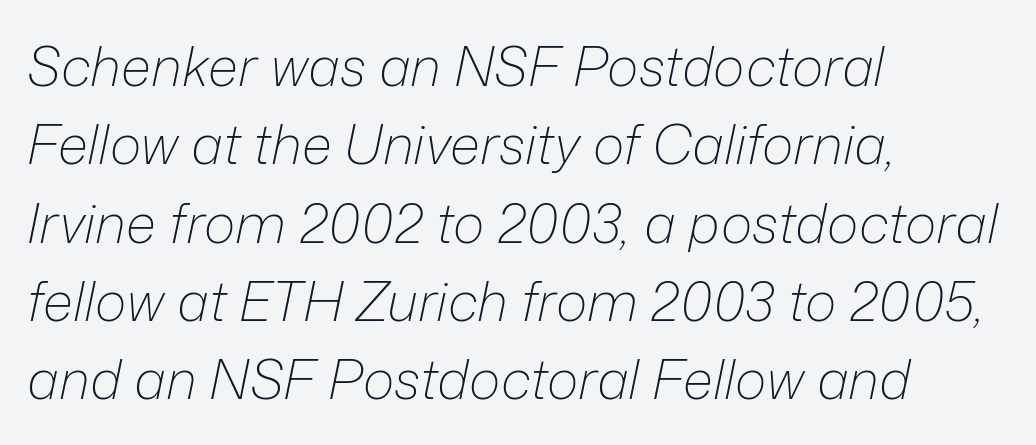
The image shows 54 px light type, italic (leaning right); set left-aligned, normal line spacing (1.45x), normal letter spacing, not underlined; low stroke contrast and a medium x-height.
